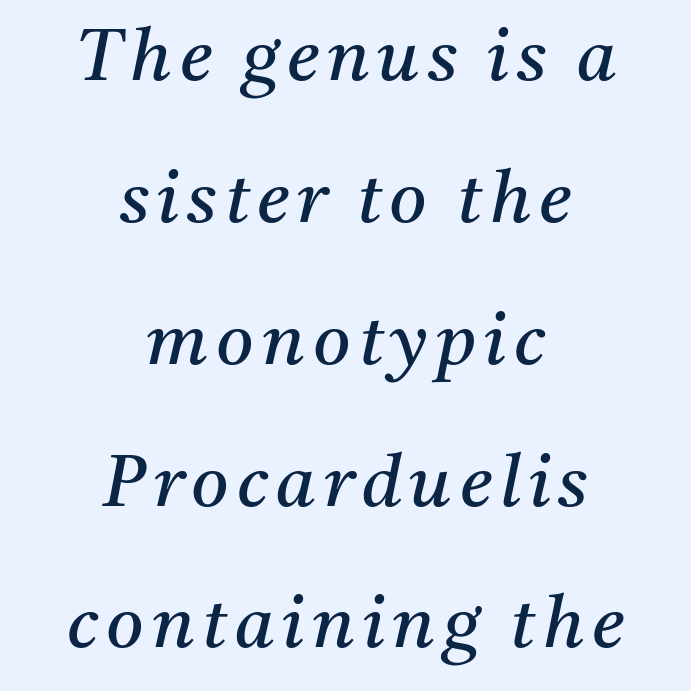
{"serif": "yes", "italic": "yes", "lean": "right", "slant_degrees": 11, "bold": "no", "weight": "regular", "width": "normal", "stroke_contrast": "medium", "x_height": "medium", "monospaced": "no", "underline": "no", "align": "center", "line_spacing": "loose", "line_spacing_ratio": 1.97, "glyph_px": 72}
